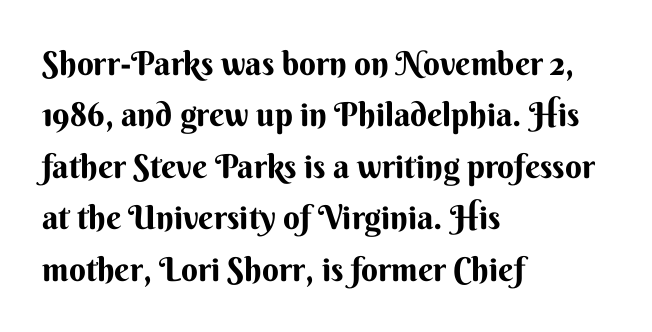
The image shows 33 px bold sans-serif type, upright; set left-aligned, normal line spacing (1.56x), normal letter spacing, not underlined; medium stroke contrast and a small x-height.
